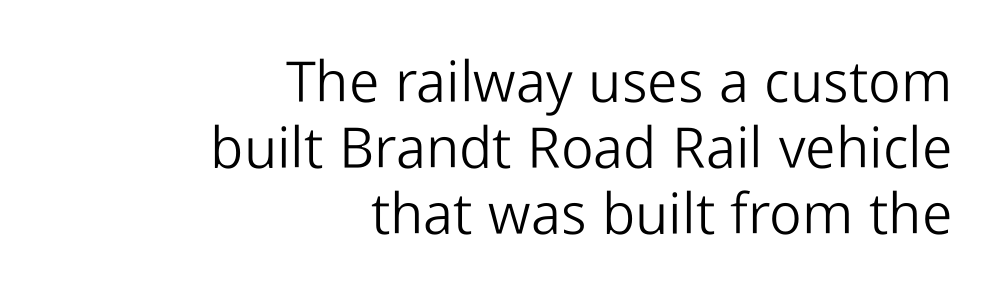
Q: Is the text bold? A: No.
Q: Is the text italic (slanted)? A: No, it is upright.
Q: Is the typeface a serif or a sans-serif typeface? A: Sans-serif.
Q: Is the text underlined? A: No.
Q: How is the paragraph aligned? A: Right-aligned.
Q: Is the spacing between letters normal or unusually wide? A: Normal.
Q: Width (condensed, normal, or wide)? A: Normal.
Q: Stroke contrast? A: Low.
Q: x-height? A: Medium.
Q: Monospaced? A: No.
